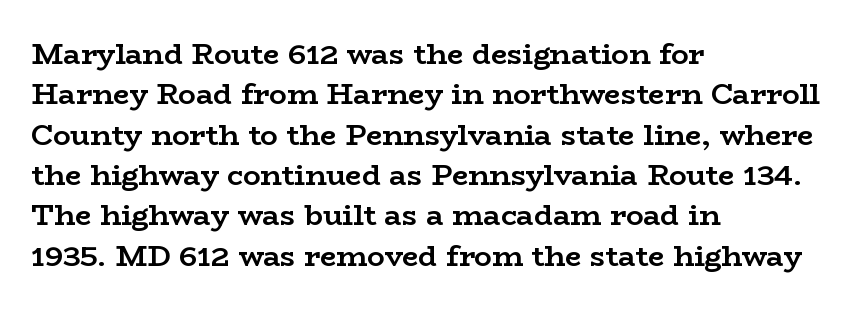
{"serif": "yes", "italic": "no", "bold": "yes", "weight": "semibold", "width": "wide", "stroke_contrast": "low", "x_height": "medium", "monospaced": "no", "underline": "no", "align": "left", "line_spacing": "normal", "line_spacing_ratio": 1.39, "letter_spacing": "normal", "letter_spacing_em": 0.0, "glyph_px": 29}
